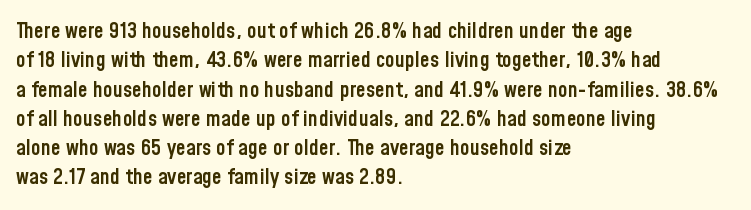
Q: Is the text bold? A: Semi-bold.
Q: Is the text italic (slanted)? A: No, it is upright.
Q: Is the text underlined? A: No.
Q: How is the paragraph aligned? A: Left-aligned.
Q: Is the spacing between letters normal or unusually wide? A: Normal.
Q: Is the spacing between lines tight, normal or loose? A: Normal.
